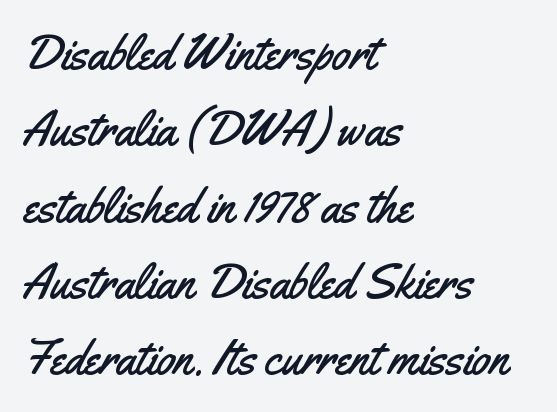
The image shows 48 px condensed sans-serif type; set left-aligned, normal line spacing (1.59x), normal letter spacing, not underlined; medium stroke contrast and a small x-height.
